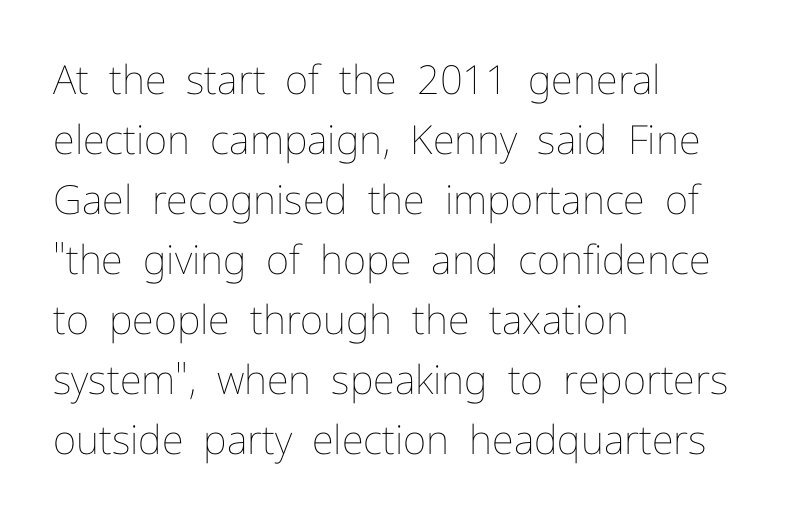
{"italic": "no", "bold": "no", "weight": "thin", "width": "normal", "stroke_contrast": "low", "x_height": "medium", "monospaced": "no", "underline": "no", "align": "left", "line_spacing": "normal", "line_spacing_ratio": 1.5, "letter_spacing": "normal", "letter_spacing_em": 0.0, "glyph_px": 40}
